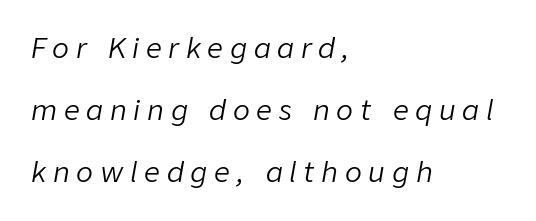
The image shows 28 px light type, italic (leaning right); set left-aligned, loose line spacing (2.22x), unusually wide letter spacing (+0.24 em), not underlined; low stroke contrast and a medium x-height.
